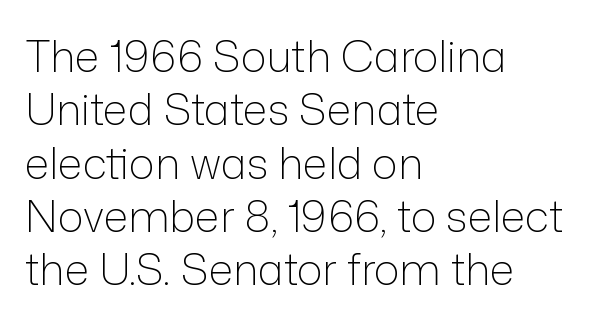
Q: Is the text bold? A: No.
Q: Is the text italic (slanted)? A: No, it is upright.
Q: Is the typeface a serif or a sans-serif typeface? A: Sans-serif.
Q: Is the text underlined? A: No.
Q: How is the paragraph aligned? A: Left-aligned.
Q: Is the spacing between letters normal or unusually wide? A: Normal.
Q: Width (condensed, normal, or wide)? A: Normal.
Q: Stroke contrast? A: Low.
Q: x-height? A: Medium.
Q: Monospaced? A: No.
